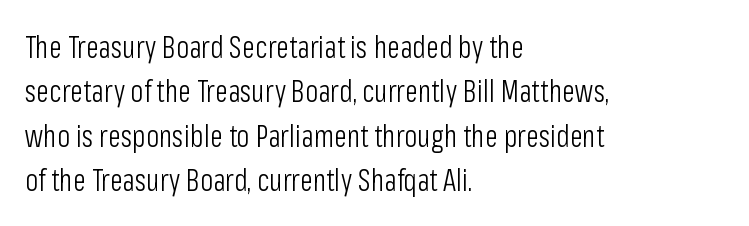
Q: Is the text bold? A: No.
Q: Is the text italic (slanted)? A: No, it is upright.
Q: Is the typeface a serif or a sans-serif typeface? A: Sans-serif.
Q: Is the text underlined? A: No.
Q: How is the paragraph aligned? A: Left-aligned.
Q: Is the spacing between letters normal or unusually wide? A: Normal.
Q: Is the spacing between lines tight, normal or loose? A: Normal.
Q: Width (condensed, normal, or wide)? A: Condensed.
Q: Stroke contrast? A: Low.
Q: x-height? A: Medium.
Q: Monospaced? A: No.
